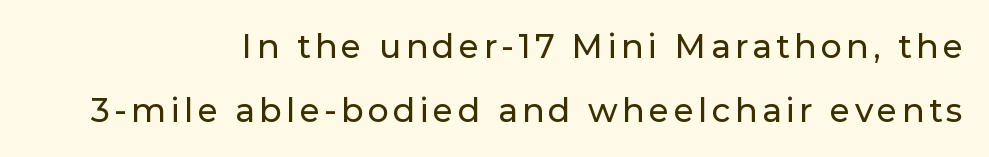
A flush-right, rag-left setting is used for this passage. The passage shown stacks its lines with a broad gap. The lettering stays uniformly vertical, giving the passage a roman look. Letters rest on an invisible, unmarked baseline. Check where the strokes stop: nothing finishes them off — pure sans. The rendering uses natural spacing where letterforms have individual widths.
